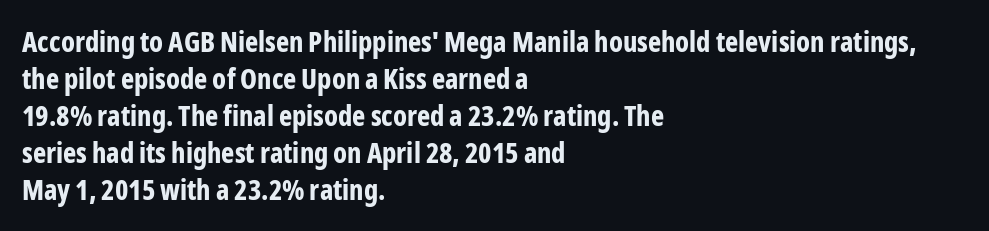
Is this a fixed-width face? No — the glyphs have proportional, varying widths. The gaps between neighbouring characters are ordinary and unremarkable. Italic: no, the glyphs are upright roman. The gap between lines stays unmarked. If you measured baseline to baseline, you'd find a middling distance. This is sans-serif lettering, the kind often seen on screens and signage.
